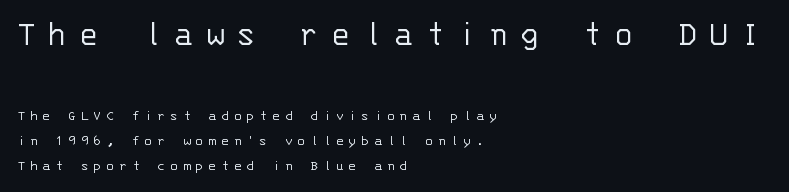
Q: Is the text bold? A: No.
Q: Is the text italic (slanted)? A: No, it is upright.
Q: Is the typeface a serif or a sans-serif typeface? A: Sans-serif.
Q: Is the text underlined? A: No.
Q: How is the paragraph aligned? A: Left-aligned.
Q: Is the spacing between letters normal or unusually wide? A: Unusually wide.
Q: Is the spacing between lines tight, normal or loose? A: Normal.
Q: Which block of text is set in a larger size, the first (top) or the second (bottom)? A: The first (top) one.
Q: Width (condensed, normal, or wide)? A: Normal.
Q: Stroke contrast? A: Low.
Q: x-height? A: Large.
Q: Monospaced? A: Yes.
